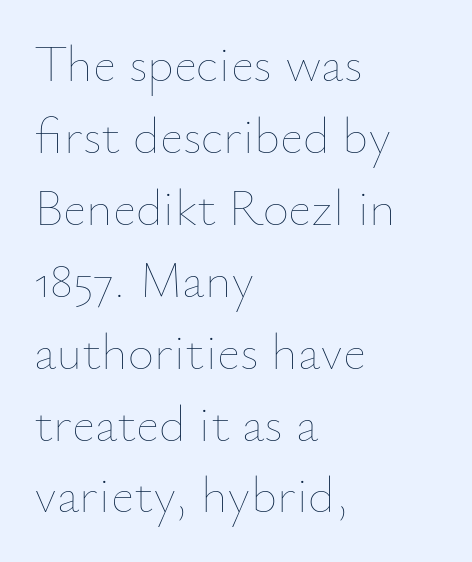
The image shows 51 px thin type, upright; set left-aligned, normal line spacing (1.41x), normal letter spacing, not underlined; low stroke contrast and a small x-height.
